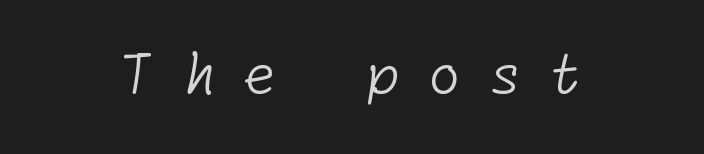
Regarding serifs, this sample does without them. Display-style spreading of the glyphs; the letterfit is very open. Summary of weight: not heavy and not bold. Quick note: underline off.
